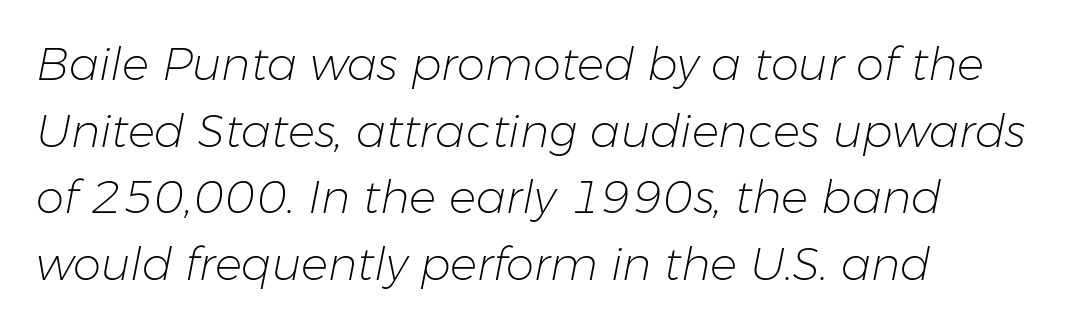
Successive baselines arrive at the customary interval. Characters follow at the spacing the type designer built in. Think of a printed novel: that variable character pitch is what you see here. Just letters on the line, the space beneath them empty.
